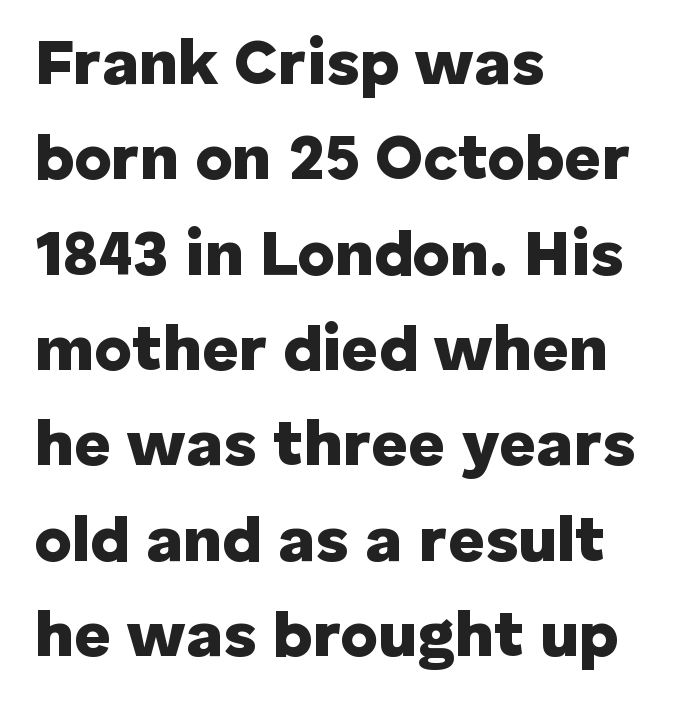
The image shows 64 px heavy sans-serif type, upright; set left-aligned, normal line spacing (1.49x), normal letter spacing, not underlined; low stroke contrast and a medium x-height.
